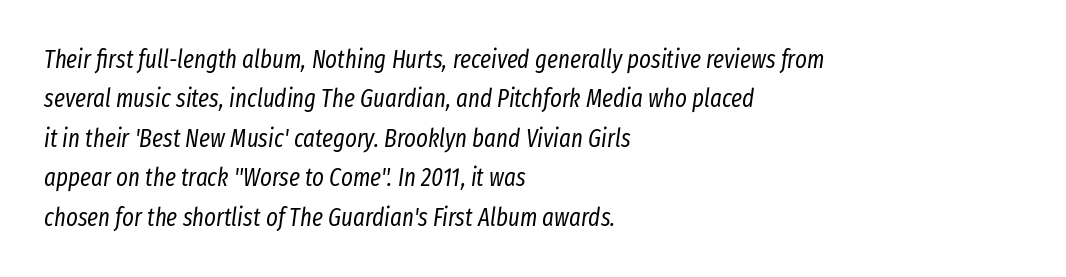
The image shows 25 px text type, italic (leaning right); set left-aligned, normal line spacing (1.58x), normal letter spacing, not underlined.
